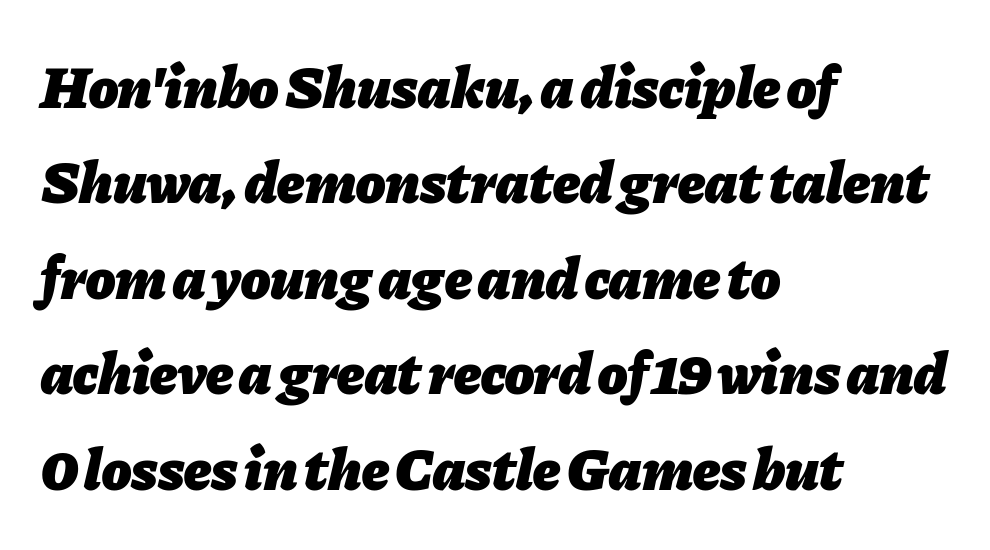
The image shows 60 px heavy type, italic (leaning right); set left-aligned, normal line spacing (1.59x), normal letter spacing, not underlined; low stroke contrast and a medium x-height.
